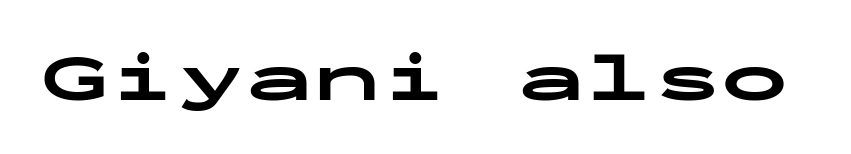
Q: Is the text bold? A: Yes.
Q: Is the text italic (slanted)? A: No, it is upright.
Q: Is the typeface a serif or a sans-serif typeface? A: Sans-serif.
Q: Is the text underlined? A: No.
Q: Is the spacing between letters normal or unusually wide? A: Normal.
Q: Width (condensed, normal, or wide)? A: Wide.
Q: Stroke contrast? A: Low.
Q: x-height? A: Medium.
Q: Monospaced? A: Yes.
